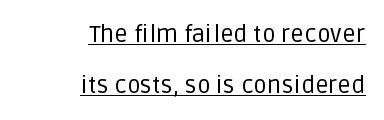
Honestly, the letter spacing is just normal — you wouldn't notice it. Italic? Not at all — the glyphs are vertical. These lines stand farther apart than default settings would place them. A continuous stroke trails under the words, as in a hyperlink. Right-aligned paragraph, ragged on the left. Think standard paragraph weight, or any step lighter than that.
